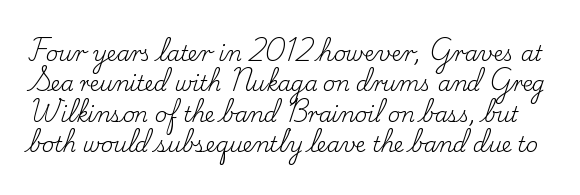
Q: Is the text bold? A: No.
Q: Is the text italic (slanted)? A: Yes.
Q: Is the text underlined? A: No.
Q: Is the spacing between letters normal or unusually wide? A: Normal.
Q: Is the spacing between lines tight, normal or loose? A: Normal.
